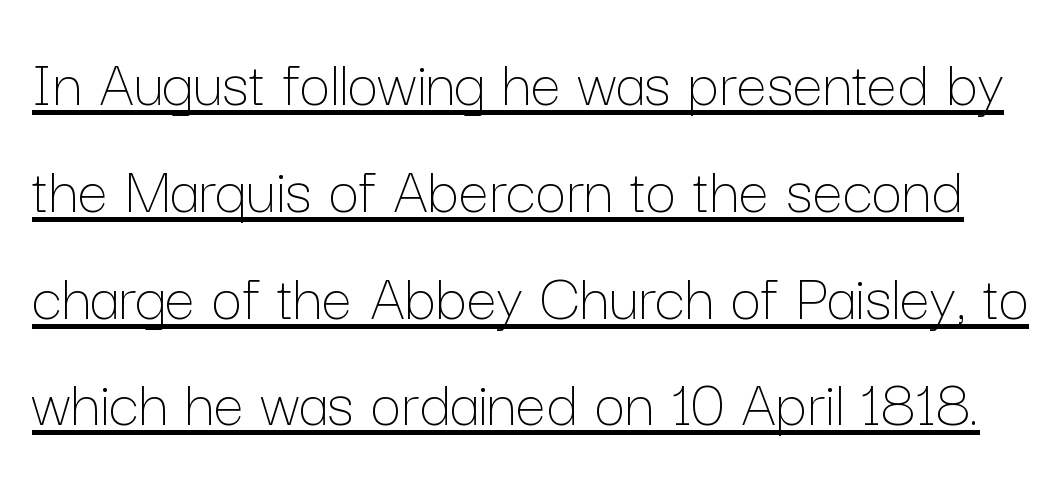
The image shows 68 px thin type, upright; set normal line spacing (1.57x), normal letter spacing, underlined; low stroke contrast and a medium x-height.
